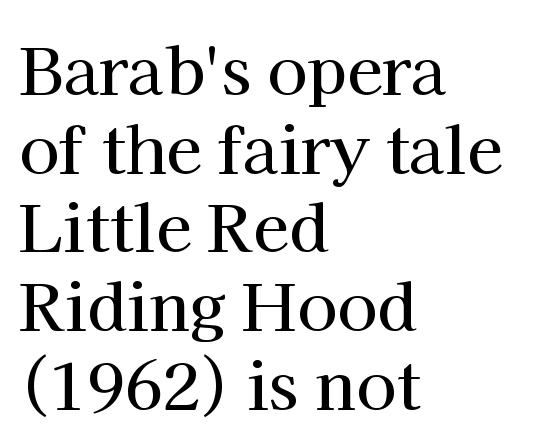
The typeface chosen for these lines features serifs. Descenders hang freely into open space. Character widths vary here, with narrow letters taking less room than wide ones. The rag falls on the right side of this text block. What stands out about the letter spacing? Nothing — it is the standard amount.
